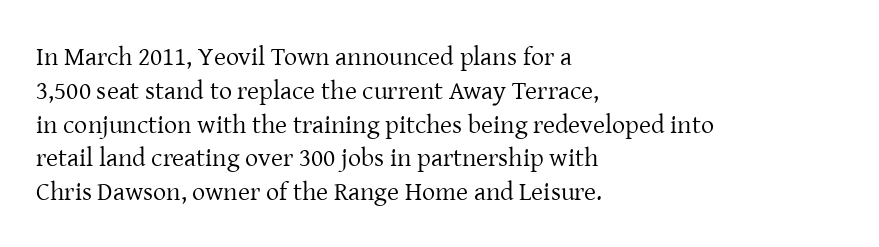
Descenders are the only things crossing below the line. Vertical strokes here are truly vertical. Compared with typical paragraphs, the rows here are spaced about the same. The setting favours the left margin, as ordinary paragraphs usually do.
